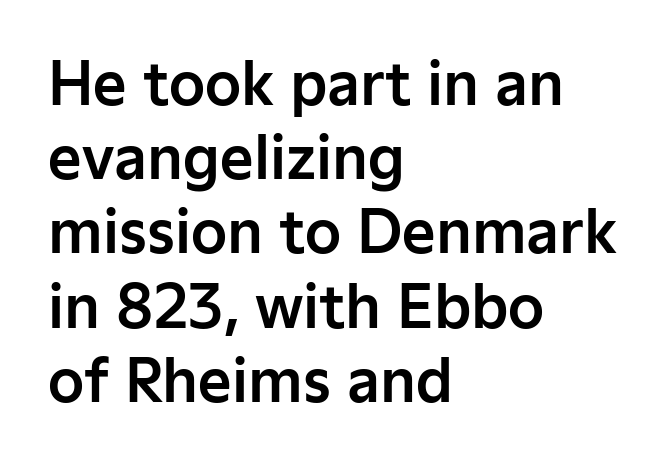
The image shows 58 px sans-serif type, upright; set left-aligned, normal line spacing (1.28x), normal letter spacing, not underlined; low stroke contrast and a medium x-height.
